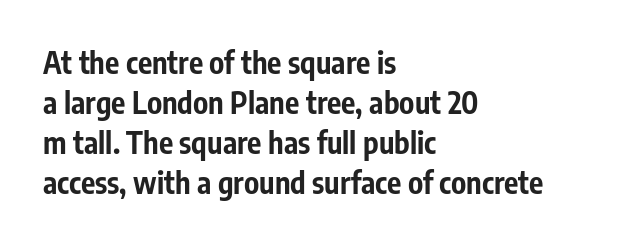
No feet cap the strokes, marking this as sans-serif type. Left-aligned paragraph, ragged on the right. Weight check: bold — yes, fully. It's the straight-up-and-down kind of type. Any mark beneath the type? The region is blank. Students, observe: this is what conventionally led text looks like.
